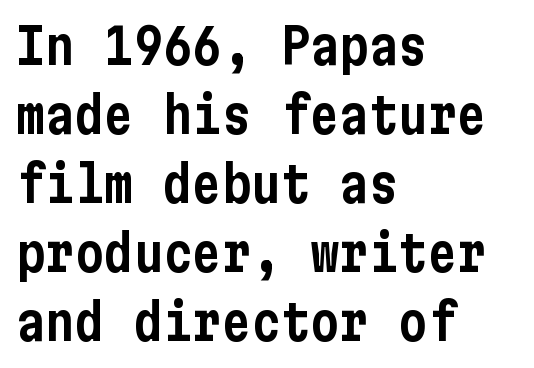
Q: Is the text italic (slanted)? A: No, it is upright.
Q: Is the typeface a serif or a sans-serif typeface? A: Sans-serif.
Q: Is the text underlined? A: No.
Q: How is the paragraph aligned? A: Left-aligned.
Q: Is the spacing between letters normal or unusually wide? A: Normal.
Q: Is the spacing between lines tight, normal or loose? A: Normal.
Q: Width (condensed, normal, or wide)? A: Condensed.
Q: Stroke contrast? A: Low.
Q: x-height? A: Medium.
